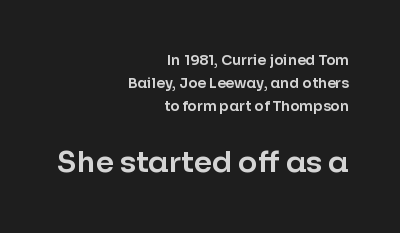
{"serif": "no", "italic": "no", "width": "normal", "stroke_contrast": "low", "x_height": "medium", "monospaced": "no", "underline": "no", "align": "right", "line_spacing": "normal", "line_spacing_ratio": 1.64, "letter_spacing": "normal", "letter_spacing_em": 0.0, "larger_block": "second", "size_ratio": 2.07, "glyph_px": 29}
